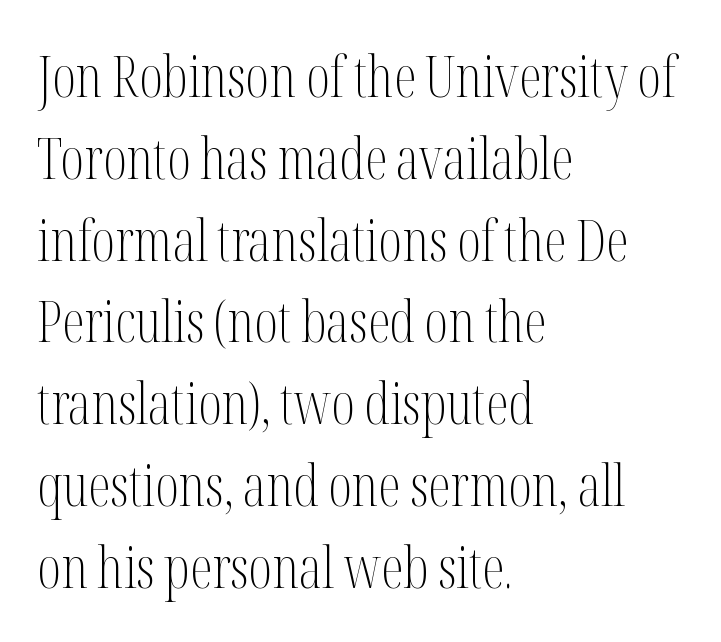
Q: Is the text bold? A: No.
Q: Is the text italic (slanted)? A: No, it is upright.
Q: Is the typeface a serif or a sans-serif typeface? A: Serif.
Q: Is the text underlined? A: No.
Q: How is the paragraph aligned? A: Left-aligned.
Q: Is the spacing between letters normal or unusually wide? A: Normal.
Q: Is the spacing between lines tight, normal or loose? A: Normal.
Q: Width (condensed, normal, or wide)? A: Condensed.
Q: Stroke contrast? A: Medium.
Q: x-height? A: Medium.
Q: Monospaced? A: No.
